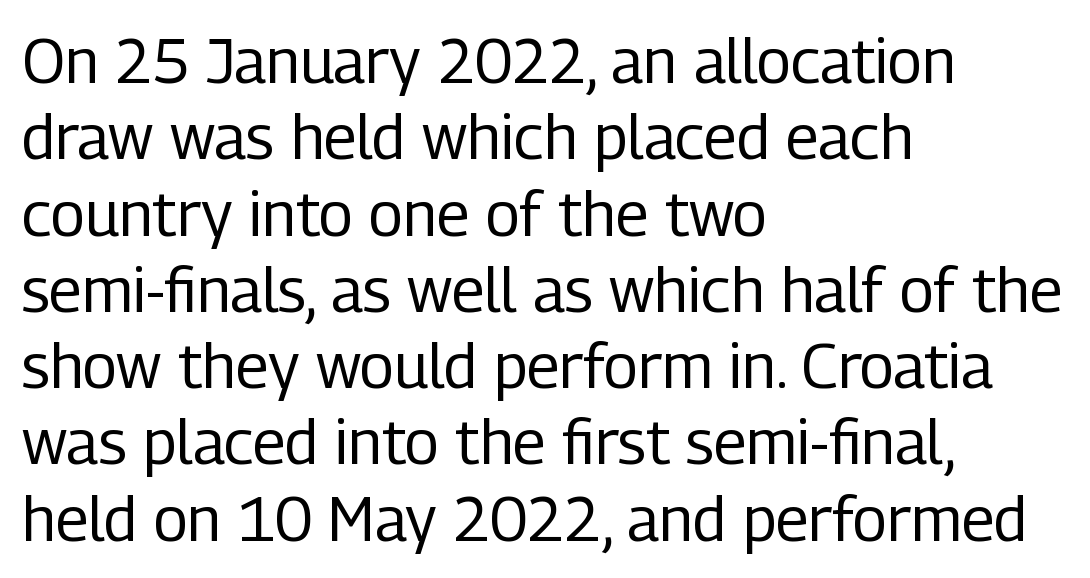
{"serif": "no", "italic": "no", "bold": "no", "weight": "regular", "width": "condensed", "stroke_contrast": "low", "x_height": "medium", "monospaced": "no", "underline": "no", "align": "left", "line_spacing_ratio": 1.23, "letter_spacing": "normal", "letter_spacing_em": 0.0, "glyph_px": 62}
